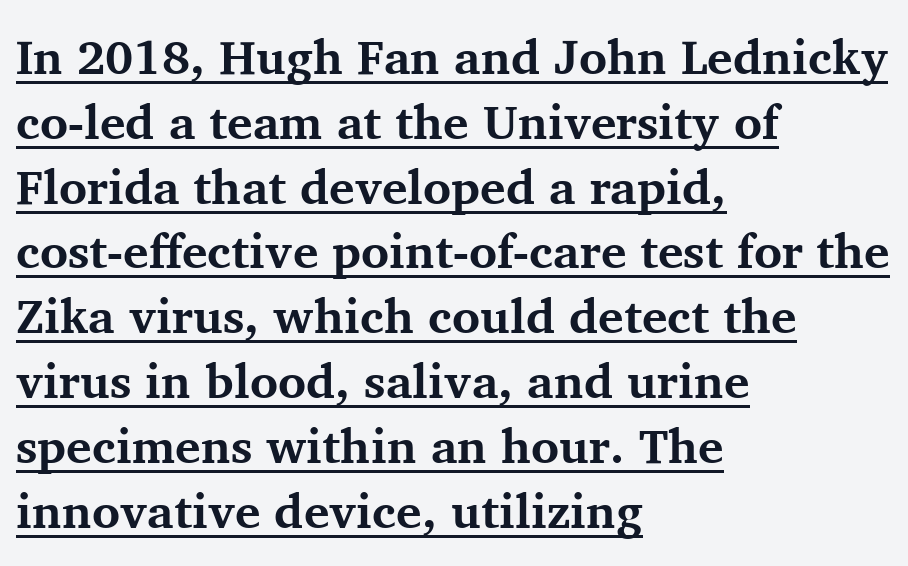
The image shows 48 px bold serif type, upright; set left-aligned, normal line spacing (1.35x), normal letter spacing, underlined; medium stroke contrast and a medium x-height.
